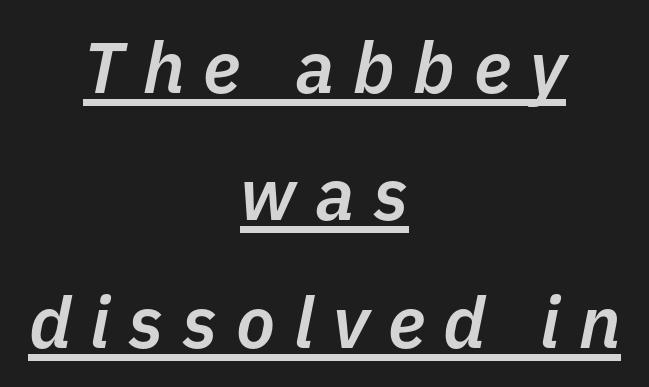
The lines are quadded center. The passage shown is semibold, sitting just below true bold. Do the characters align in a grid? No, the font is proportional. Display-style spreading of the glyphs; the letterfit is very open. Yep, that's italic — everything's leaning.
